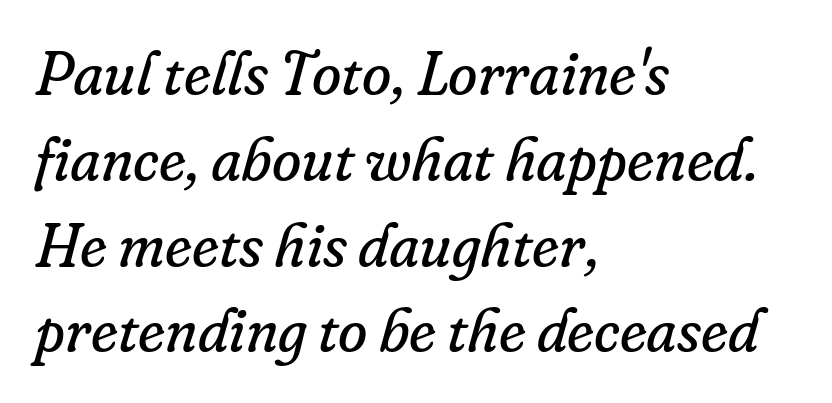
{"serif": "yes", "italic": "yes", "lean": "right", "slant_degrees": 16, "bold": "no", "weight": "regular", "width": "normal", "stroke_contrast": "low", "x_height": "small", "monospaced": "no", "underline": "no", "align": "left", "line_spacing": "normal", "line_spacing_ratio": 1.43, "letter_spacing": "normal", "letter_spacing_em": 0.0, "glyph_px": 60}
